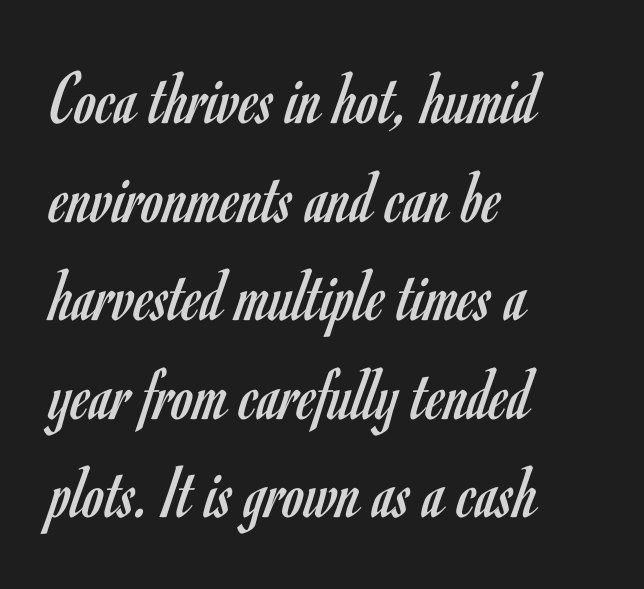
The image shows 77 px regular-weight, condensed sans-serif type; set left-aligned, normal line spacing (1.28x), normal letter spacing, not underlined; low stroke contrast and a small x-height.
